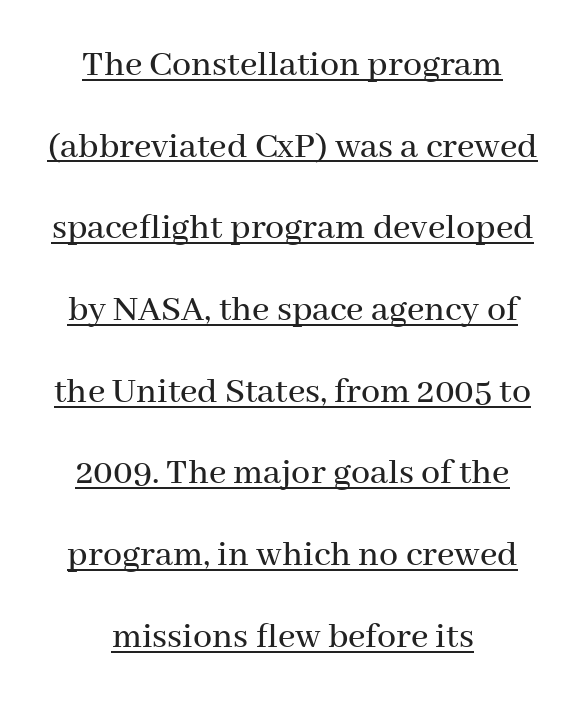
The designer dialed line spacing up above the default. These lines keep a tight, regular rhythm from letter to letter. Has an underline been added? It has. The typography opts for an upright posture over an oblique one. The face used here is proportionally spaced, like ordinary book or web type. Letterform terminals end in serifs throughout the passage.
